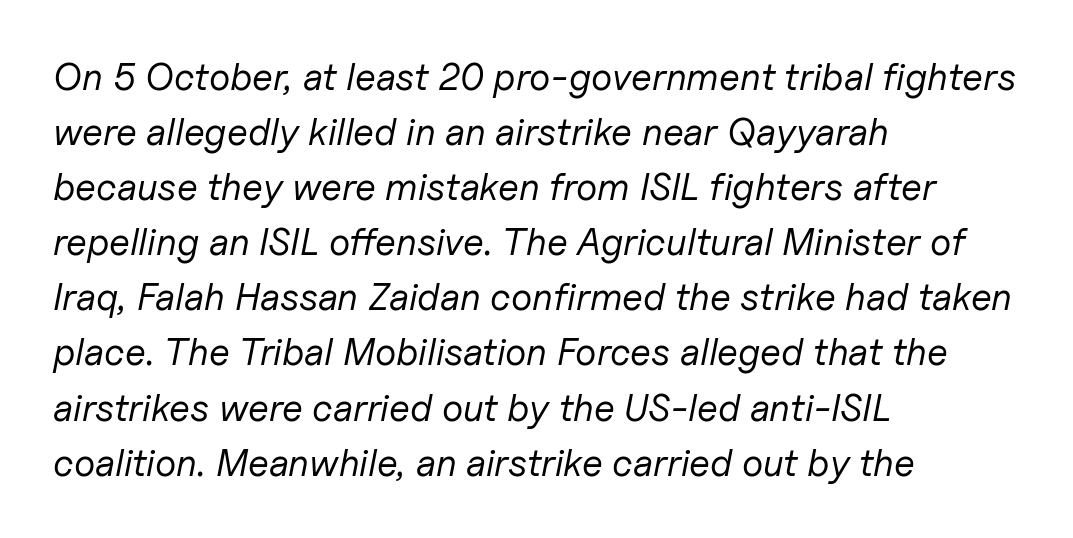
{"italic": "yes", "lean": "right", "slant_degrees": 11, "bold": "no", "weight": "regular", "width": "normal", "stroke_contrast": "low", "x_height": "medium", "monospaced": "no", "underline": "no", "align": "left", "line_spacing": "normal", "line_spacing_ratio": 1.45, "letter_spacing": "normal", "letter_spacing_em": 0.0, "glyph_px": 38}
